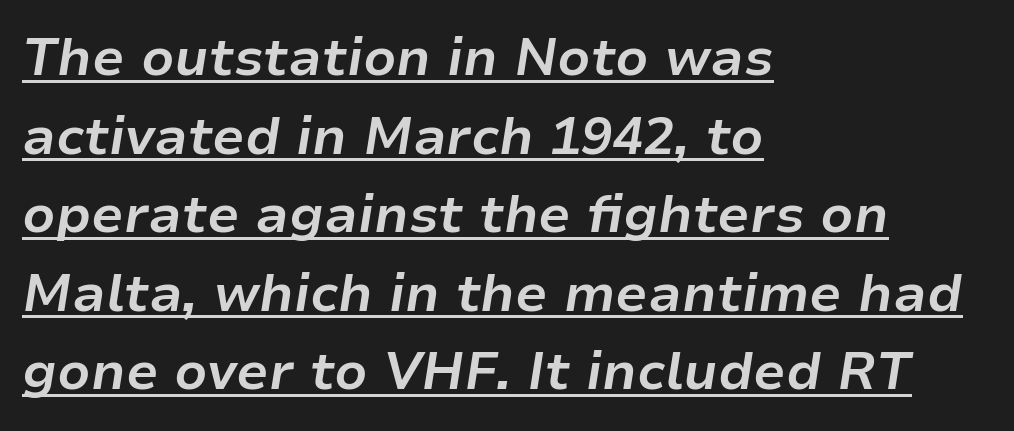
The image shows 52 px bold type, italic (leaning right); set left-aligned, normal line spacing (1.51x), normal letter spacing, underlined; low stroke contrast and a medium x-height.
